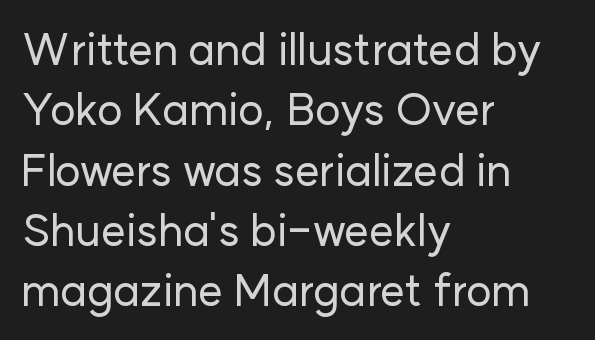
Layout note: lines flush left. It's the straight-up-and-down kind of type. Each letter keeps its own natural width here, so spacing adapts to shape. The space directly below the letters is spotless. Notice how descenders clear the ascenders below comfortably — that's standard leading. The rendering shows plain stroke endings on the letterforms — a sans-serif design.
